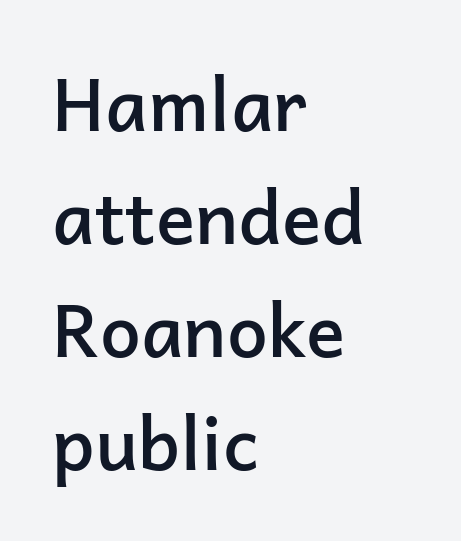
{"serif": "no", "italic": "no", "bold": "semi", "weight": "semibold", "width": "normal", "stroke_contrast": "low", "x_height": "medium", "monospaced": "no", "underline": "no", "align": "left", "line_spacing": "normal", "line_spacing_ratio": 1.55, "letter_spacing": "normal", "letter_spacing_em": 0.0, "glyph_px": 73}
